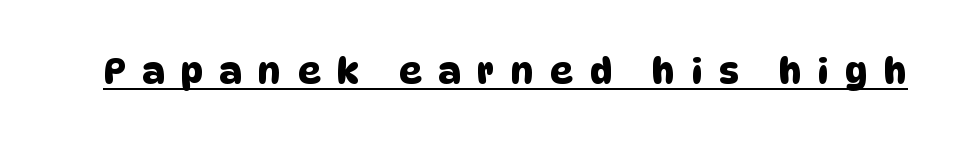
Q: Is the typeface a serif or a sans-serif typeface? A: Sans-serif.
Q: Is the text underlined? A: Yes.
Q: Is the spacing between letters normal or unusually wide? A: Unusually wide.
Q: Width (condensed, normal, or wide)? A: Normal.
Q: Stroke contrast? A: Low.
Q: x-height? A: Large.
Q: Monospaced? A: No.
